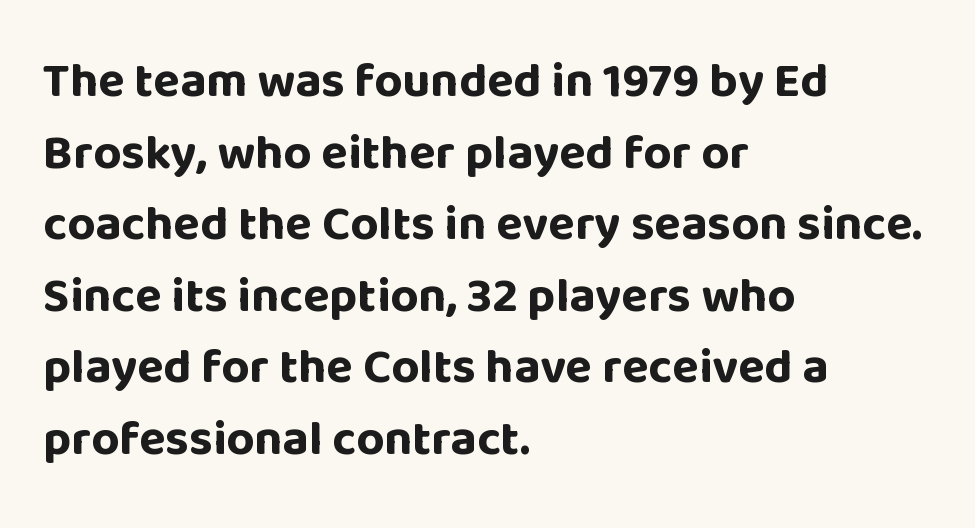
This sample uses an upright cut, with every glyph sitting square on the baseline. To sum up the face: it is a sans, with no serifs. The words here are not underlined. The rendering uses natural spacing where letterforms have individual widths. The letters are bold, with thick, heavy strokes. Caption: multi-line text, flush left, ragged right.
